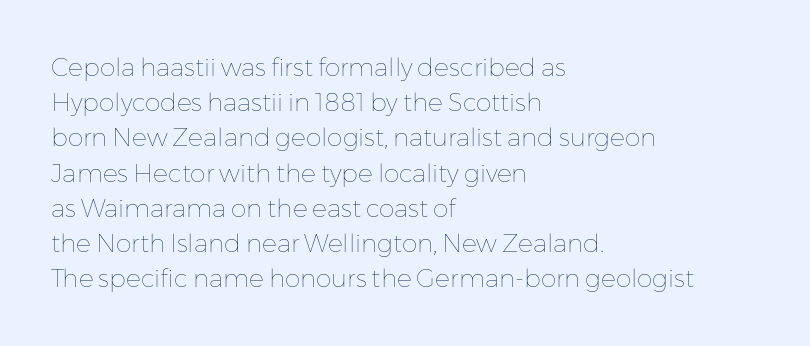
Q: Is the text bold? A: No.
Q: Is the text italic (slanted)? A: No, it is upright.
Q: Is the text underlined? A: No.
Q: How is the paragraph aligned? A: Left-aligned.
Q: Is the spacing between letters normal or unusually wide? A: Normal.
Q: Is the spacing between lines tight, normal or loose? A: Normal.
